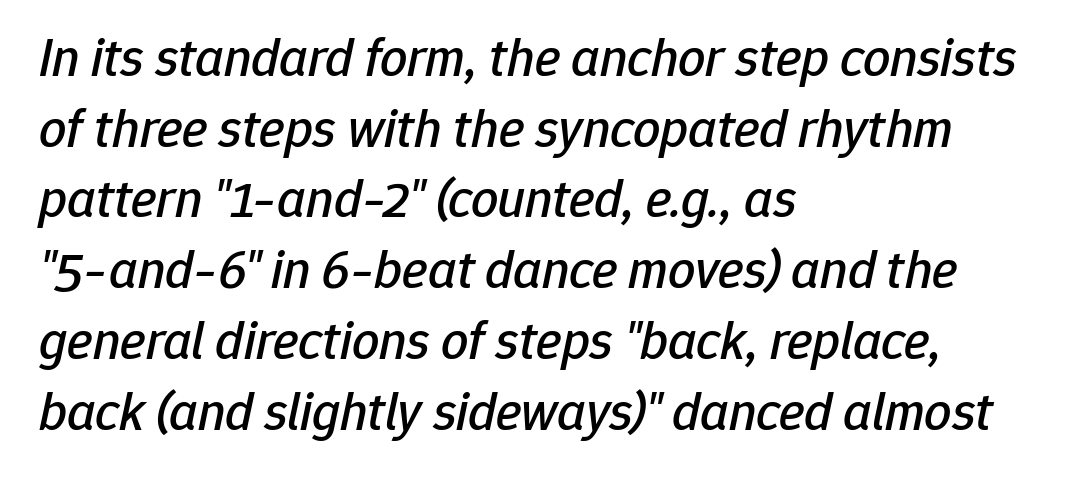
Is this a fixed-width face? No — the glyphs have proportional, varying widths. One-word summary of the alignment: left. How are the letters spaced? Ordinarily, with no added tracking. Compared with typical paragraphs, the rows here are spaced about the same. Slanted lettering throughout. The foot of each line stays bare and open.
